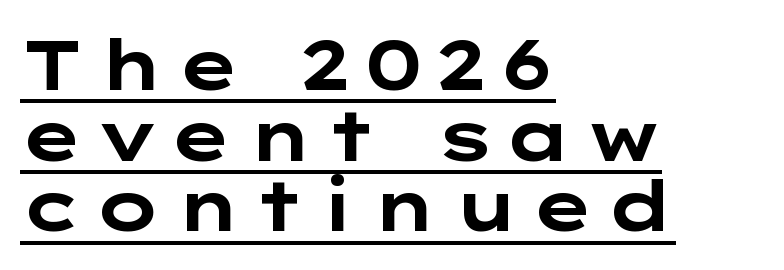
The image shows 70 px bold, wide sans-serif type, upright; set left-aligned, tight line spacing (1.01x), underlined; low stroke contrast and a medium x-height.
